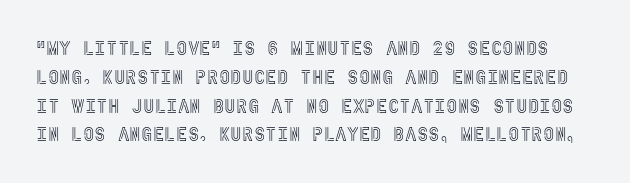
Q: Is the text italic (slanted)? A: No, it is upright.
Q: Is the text underlined? A: No.
Q: Is the spacing between letters normal or unusually wide? A: Normal.
Q: Is the spacing between lines tight, normal or loose? A: Normal.
